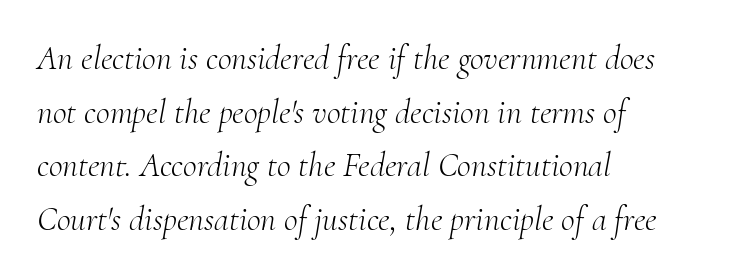
{"serif": "yes", "italic": "yes", "lean": "right", "slant_degrees": 10, "bold": "no", "weight": "light", "width": "normal", "stroke_contrast": "medium", "x_height": "small", "monospaced": "no", "underline": "no", "align": "left", "line_spacing": "normal", "line_spacing_ratio": 1.58, "letter_spacing": "normal", "letter_spacing_em": 0.0, "glyph_px": 34}
